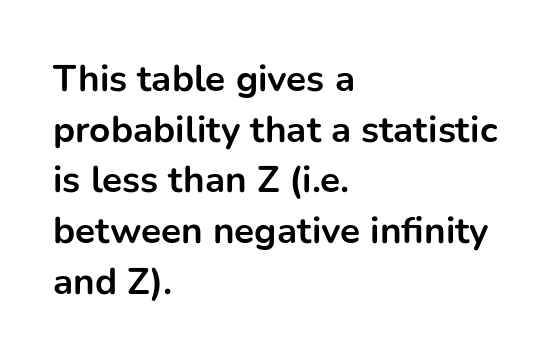
The image shows 37 px bold sans-serif type, upright; set left-aligned, normal line spacing (1.37x), normal letter spacing, not underlined; low stroke contrast and a medium x-height.
